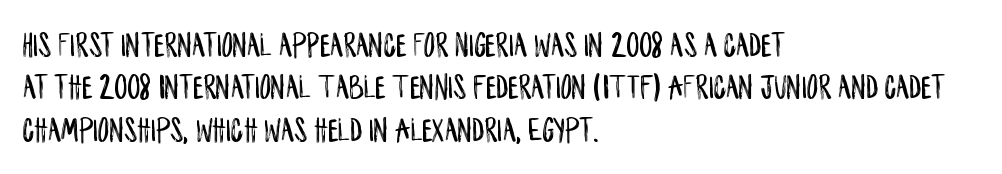
{"serif": "no", "italic": "no", "width": "condensed", "stroke_contrast": "low", "x_height": "large", "monospaced": "no", "underline": "no", "align": "left", "line_spacing_ratio": 1.21, "letter_spacing": "normal", "letter_spacing_em": 0.0, "glyph_px": 35}
